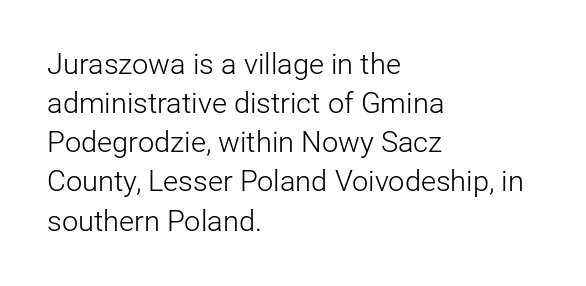
{"serif": "no", "italic": "no", "bold": "no", "weight": "light", "width": "normal", "stroke_contrast": "low", "x_height": "medium", "monospaced": "no", "underline": "no", "align": "left", "line_spacing": "normal", "line_spacing_ratio": 1.35, "letter_spacing": "normal", "letter_spacing_em": 0.0, "glyph_px": 29}
